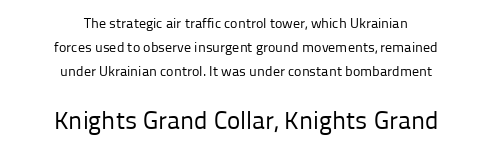
Q: Is the text bold? A: No.
Q: Is the text italic (slanted)? A: No, it is upright.
Q: Is the text underlined? A: No.
Q: How is the paragraph aligned? A: Centered.
Q: Is the spacing between letters normal or unusually wide? A: Normal.
Q: Which block of text is set in a larger size, the first (top) or the second (bottom)? A: The second (bottom) one.
